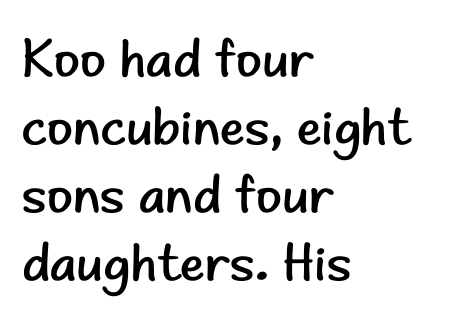
{"serif": "no", "italic": "no", "bold": "no", "weight": "regular", "width": "normal", "stroke_contrast": "low", "x_height": "small", "monospaced": "no", "underline": "no", "align": "left", "line_spacing": "normal", "line_spacing_ratio": 1.28, "letter_spacing": "normal", "letter_spacing_em": 0.0, "glyph_px": 53}
